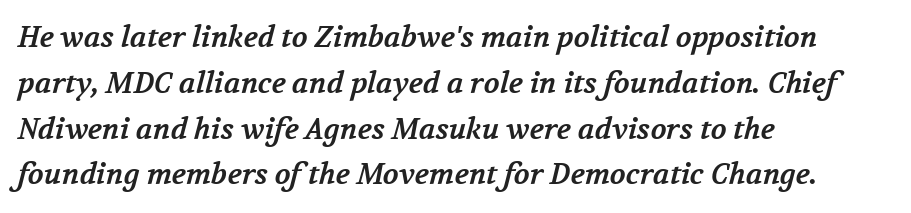
Q: Is the text bold? A: Yes.
Q: Is the typeface a serif or a sans-serif typeface? A: Serif.
Q: Is the text underlined? A: No.
Q: How is the paragraph aligned? A: Left-aligned.
Q: Is the spacing between letters normal or unusually wide? A: Normal.
Q: Is the spacing between lines tight, normal or loose? A: Normal.
Q: Width (condensed, normal, or wide)? A: Normal.
Q: Stroke contrast? A: Medium.
Q: x-height? A: Medium.
Q: Monospaced? A: No.
